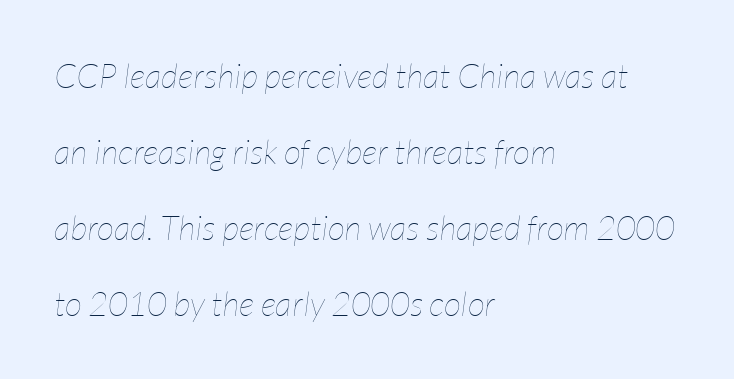
Q: Is the text bold? A: No.
Q: Is the text italic (slanted)? A: Yes, it leans right by about 7 degrees.
Q: Is the text underlined? A: No.
Q: How is the paragraph aligned? A: Left-aligned.
Q: Is the spacing between letters normal or unusually wide? A: Normal.
Q: Is the spacing between lines tight, normal or loose? A: Loose.
Q: Width (condensed, normal, or wide)? A: Condensed.
Q: Stroke contrast? A: Low.
Q: x-height? A: Medium.
Q: Monospaced? A: No.
